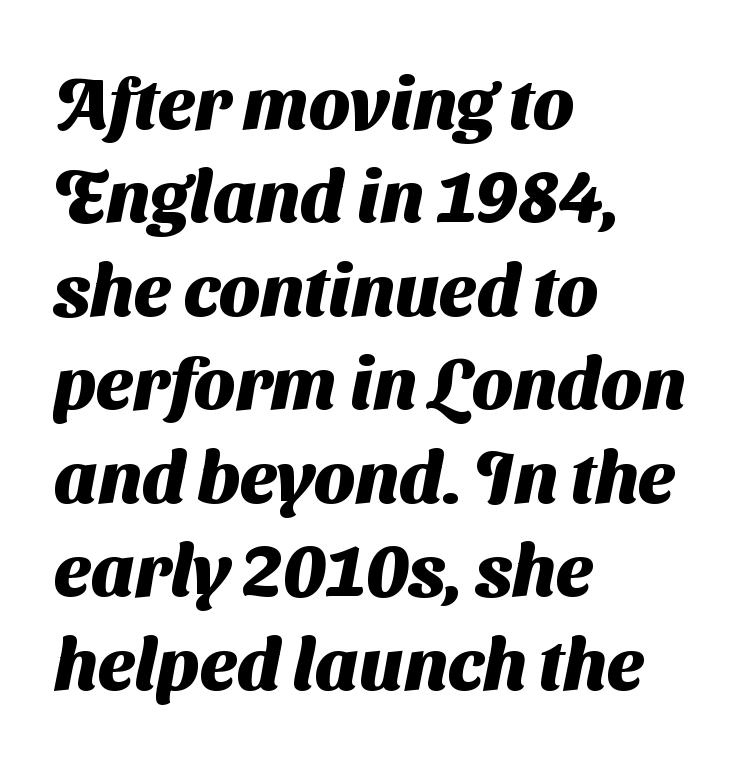
{"serif": "no", "bold": "yes", "weight": "heavy", "width": "normal", "stroke_contrast": "medium", "x_height": "medium", "monospaced": "no", "underline": "no", "align": "left", "line_spacing": "normal", "line_spacing_ratio": 1.28, "letter_spacing": "normal", "letter_spacing_em": 0.0, "glyph_px": 73}
